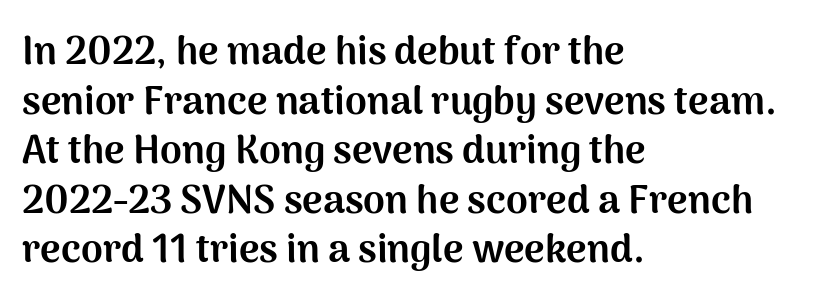
{"serif": "no", "italic": "no", "bold": "yes", "weight": "bold", "width": "normal", "stroke_contrast": "medium", "x_height": "medium", "monospaced": "no", "underline": "no", "align": "left", "line_spacing": "normal", "line_spacing_ratio": 1.27, "letter_spacing": "normal", "letter_spacing_em": 0.0, "glyph_px": 39}
